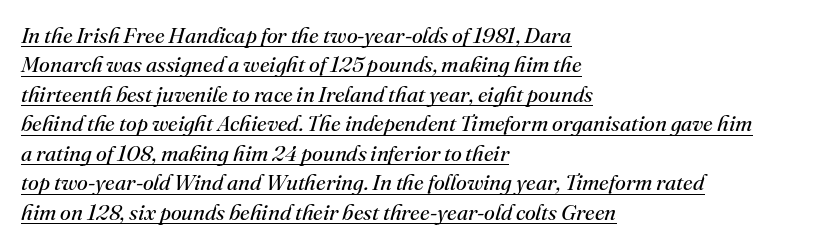
The tracking reads as untouched default to a designer's eye. The rendering applies a slant to the glyphs. Where is the straight margin? On the left. The strokes are not fattened; the text isn't bold.
